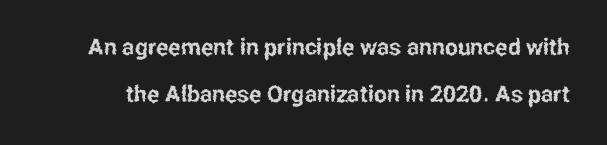
{"italic": "no", "underline": "no", "line_spacing": "loose", "line_spacing_ratio": 2.03, "letter_spacing": "normal", "letter_spacing_em": 0.0, "glyph_px": 23}
